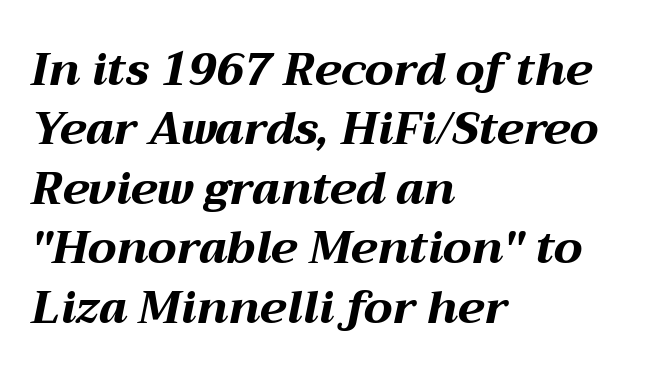
The image shows 45 px bold, wide type, italic (leaning right); set left-aligned, normal line spacing (1.32x), normal letter spacing, not underlined; medium stroke contrast and a medium x-height.
